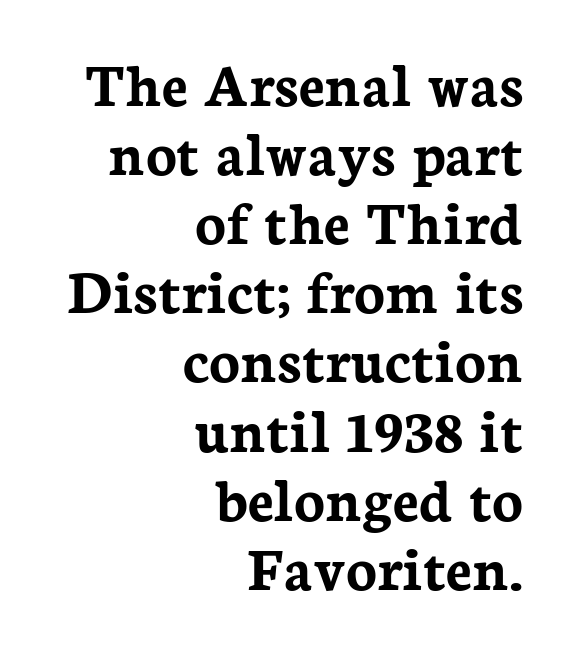
{"serif": "yes", "italic": "no", "bold": "yes", "weight": "semibold", "width": "normal", "stroke_contrast": "low", "x_height": "medium", "monospaced": "no", "underline": "no", "align": "right", "line_spacing": "tight", "line_spacing_ratio": 1.08, "letter_spacing": "normal", "letter_spacing_em": 0.0, "glyph_px": 64}
